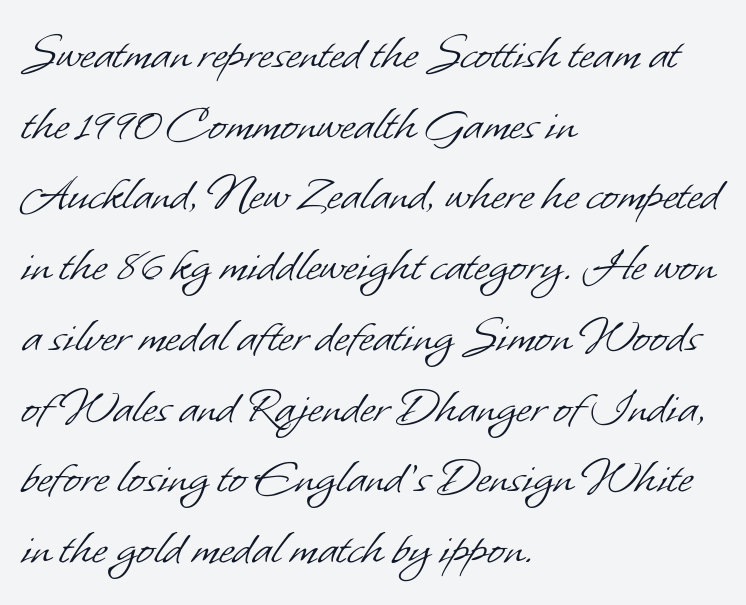
{"serif": "no", "bold": "no", "weight": "light", "width": "normal", "stroke_contrast": "low", "x_height": "small", "monospaced": "no", "underline": "no", "align": "left", "line_spacing": "normal", "line_spacing_ratio": 1.36, "letter_spacing": "normal", "letter_spacing_em": 0.0, "glyph_px": 52}
